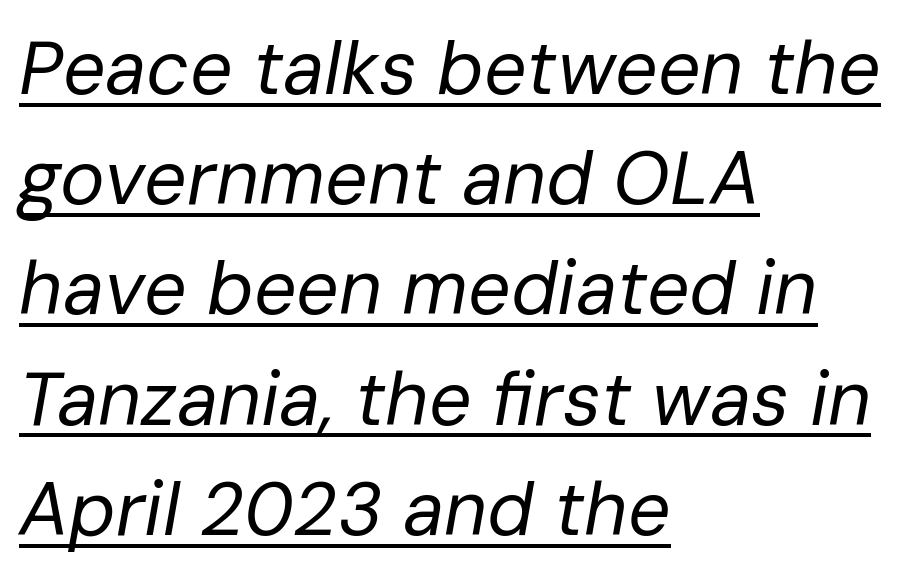
Q: Is the text bold? A: No.
Q: Is the text italic (slanted)? A: Yes, it leans right by about 10 degrees.
Q: Is the text underlined? A: Yes.
Q: How is the paragraph aligned? A: Left-aligned.
Q: Is the spacing between letters normal or unusually wide? A: Normal.
Q: Is the spacing between lines tight, normal or loose? A: Normal.
Q: Width (condensed, normal, or wide)? A: Normal.
Q: Stroke contrast? A: Low.
Q: x-height? A: Medium.
Q: Monospaced? A: No.
